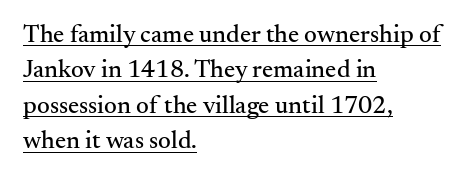
The glyphs are accompanied by a horizontal stroke just below them. Honestly, the letter spacing is just normal — you wouldn't notice it. If you drew a ruler down the left edge, every line would touch it. Posture: upright roman. Line spacing here is normal.
